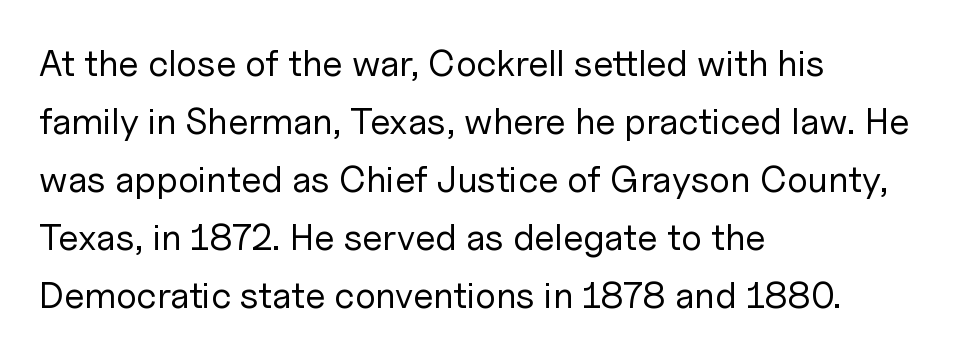
The image shows 37 px regular-weight sans-serif type, upright; set left-aligned, normal line spacing (1.57x), normal letter spacing, not underlined; low stroke contrast and a medium x-height.
